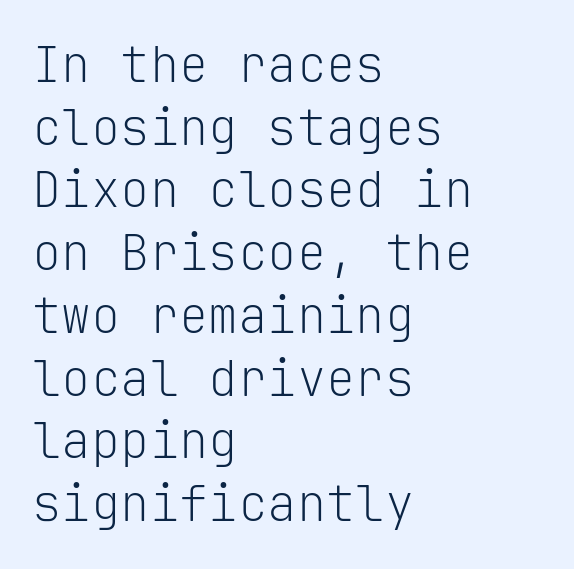
The image shows 49 px light sans-serif type, upright, monospaced; set left-aligned, normal line spacing (1.28x), normal letter spacing, not underlined; low stroke contrast and a medium x-height.
